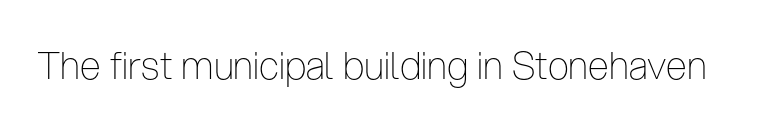
The image shows 38 px thin, condensed sans-serif type, upright; set normal letter spacing, not underlined; low stroke contrast and a medium x-height.
